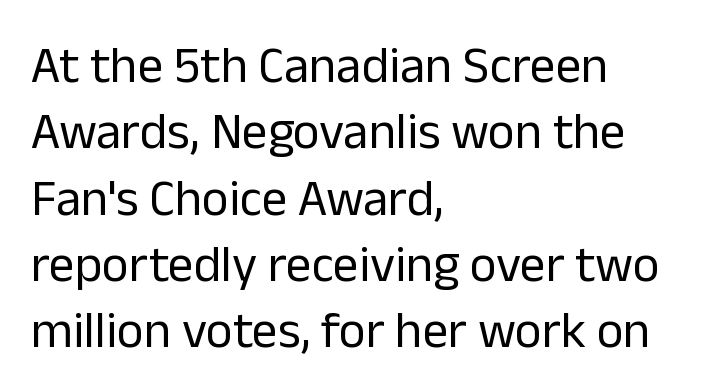
Baseline-to-baseline distance is the conventional proportion of letter height. Descenders are the only things crossing below the line. The font family rendered here belongs to the sans-serif group. The font is comparable to plain body text, perhaps lighter. Posture: upright roman. Horizontally, the lines are justified to the leading edge only.
